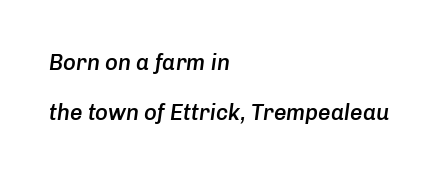
Q: Is the text bold? A: Semi-bold.
Q: Is the text italic (slanted)? A: Yes, it leans right by about 8 degrees.
Q: Is the text underlined? A: No.
Q: How is the paragraph aligned? A: Left-aligned.
Q: Is the spacing between letters normal or unusually wide? A: Normal.
Q: Is the spacing between lines tight, normal or loose? A: Loose.
